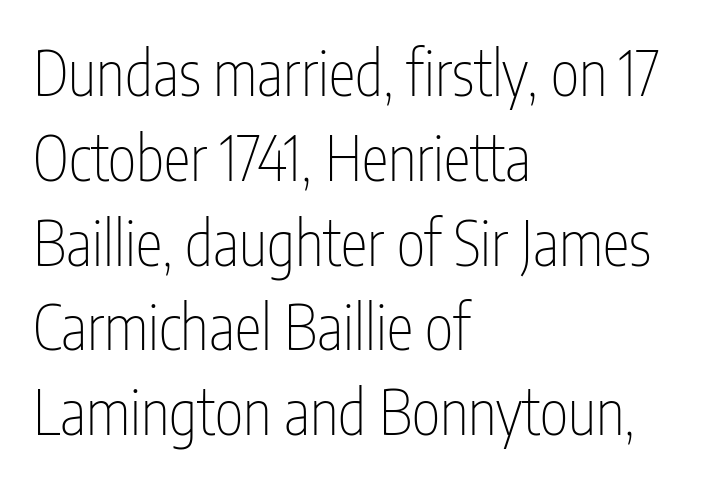
The image shows 61 px thin, condensed sans-serif type, upright; set left-aligned, normal line spacing (1.39x), normal letter spacing, not underlined; low stroke contrast and a medium x-height.
